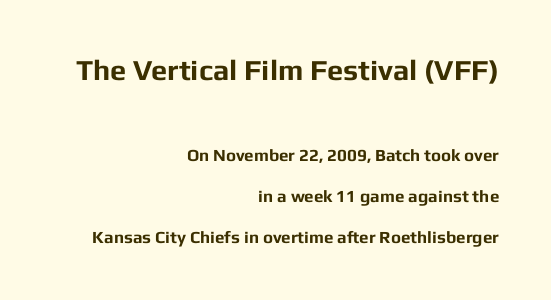
Q: Is the text bold? A: Yes.
Q: Is the text italic (slanted)? A: No, it is upright.
Q: Is the typeface a serif or a sans-serif typeface? A: Sans-serif.
Q: Is the text underlined? A: No.
Q: How is the paragraph aligned? A: Right-aligned.
Q: Is the spacing between letters normal or unusually wide? A: Normal.
Q: Is the spacing between lines tight, normal or loose? A: Loose.
Q: Which block of text is set in a larger size, the first (top) or the second (bottom)? A: The first (top) one.
Q: Width (condensed, normal, or wide)? A: Normal.
Q: Stroke contrast? A: Low.
Q: x-height? A: Medium.
Q: Monospaced? A: No.
